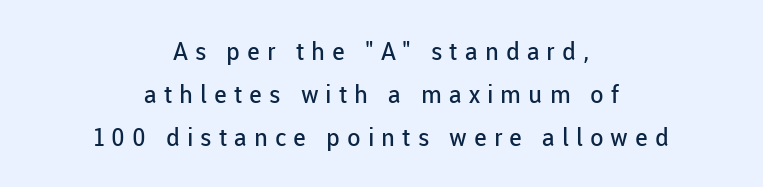
Q: Is the text bold? A: No.
Q: Is the text italic (slanted)? A: No, it is upright.
Q: Is the text underlined? A: No.
Q: How is the paragraph aligned? A: Centered.
Q: Is the spacing between letters normal or unusually wide? A: Unusually wide.
